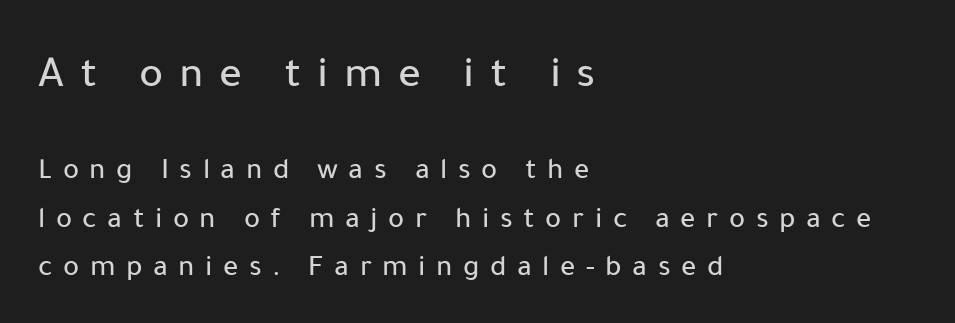
{"serif": "no", "italic": "no", "width": "normal", "stroke_contrast": "low", "x_height": "medium", "monospaced": "no", "underline": "no", "align": "left", "line_spacing": "normal", "line_spacing_ratio": 1.61, "letter_spacing": "wide", "letter_spacing_em": 0.35, "larger_block": "first", "size_ratio": 1.5, "glyph_px": 45}
